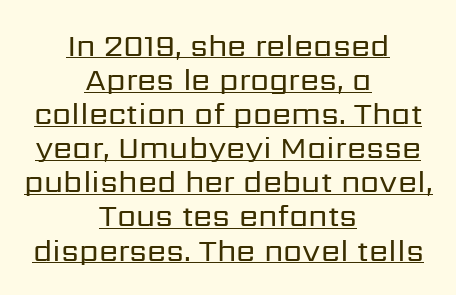
{"serif": "no", "italic": "no", "bold": "no", "weight": "regular", "width": "normal", "stroke_contrast": "low", "x_height": "medium", "monospaced": "no", "underline": "yes", "align": "center", "line_spacing": "tight", "line_spacing_ratio": 1.1, "letter_spacing": "normal", "letter_spacing_em": 0.0, "glyph_px": 31}
